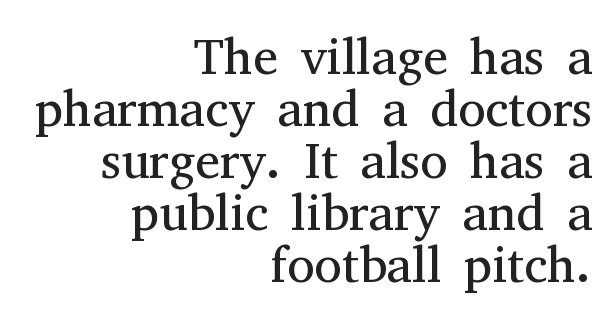
Q: Is the text bold? A: No.
Q: Is the text italic (slanted)? A: No, it is upright.
Q: Is the typeface a serif or a sans-serif typeface? A: Serif.
Q: Is the text underlined? A: No.
Q: How is the paragraph aligned? A: Right-aligned.
Q: Is the spacing between letters normal or unusually wide? A: Normal.
Q: Is the spacing between lines tight, normal or loose? A: Tight.
Q: Width (condensed, normal, or wide)? A: Normal.
Q: Stroke contrast? A: Medium.
Q: x-height? A: Medium.
Q: Monospaced? A: No.
